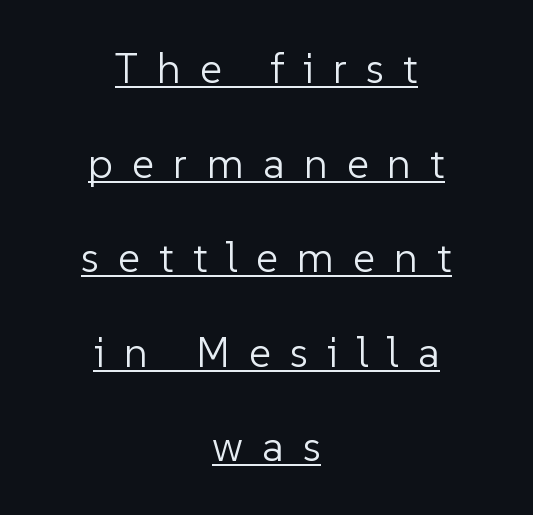
{"serif": "no", "italic": "no", "bold": "no", "weight": "light", "width": "normal", "stroke_contrast": "low", "x_height": "medium", "monospaced": "no", "underline": "yes", "align": "center", "line_spacing": "loose", "line_spacing_ratio": 2.2, "letter_spacing": "wide", "letter_spacing_em": 0.44, "glyph_px": 43}
